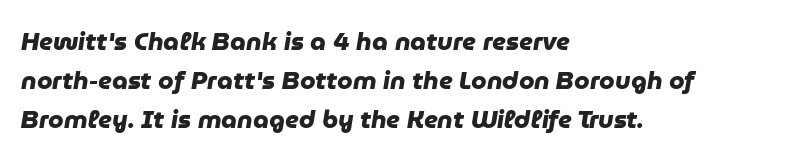
The image shows 25 px bold type; set left-aligned, normal line spacing (1.56x), normal letter spacing, not underlined.
